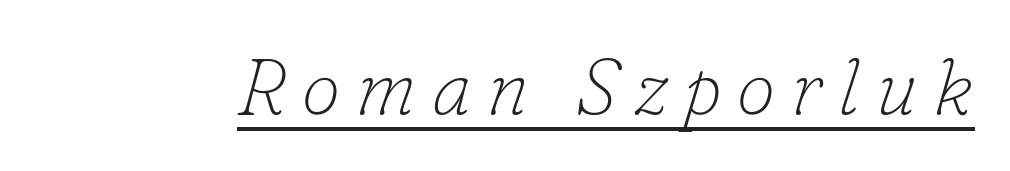
{"serif": "yes", "italic": "yes", "lean": "right", "slant_degrees": 16, "bold": "no", "weight": "thin", "width": "normal", "stroke_contrast": "low", "x_height": "small", "monospaced": "no", "underline": "yes", "glyph_px": 79}
